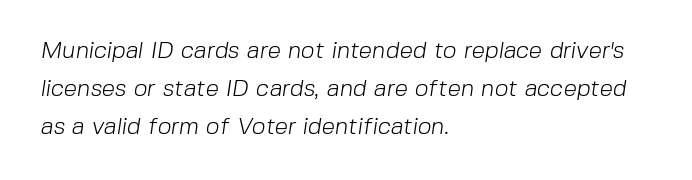
The image shows 24 px text type; set left-aligned, normal line spacing (1.59x), normal letter spacing, not underlined.
